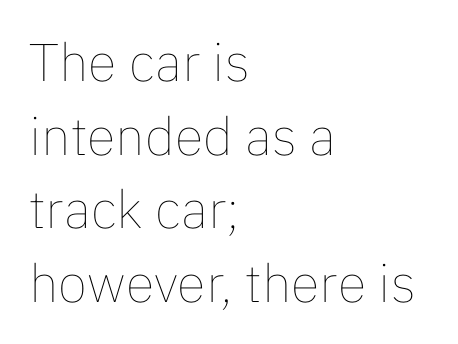
The glyphs are unaccompanied by any horizontal stroke below them. Characters follow at the spacing the type designer built in. This sample has the flowing, uneven cadence of proportional lettering. Is the block centered? No — it sits flush against the left margin. Weight: in the light-to-regular range. Rows of type keep a routine distance in the vertical direction.
